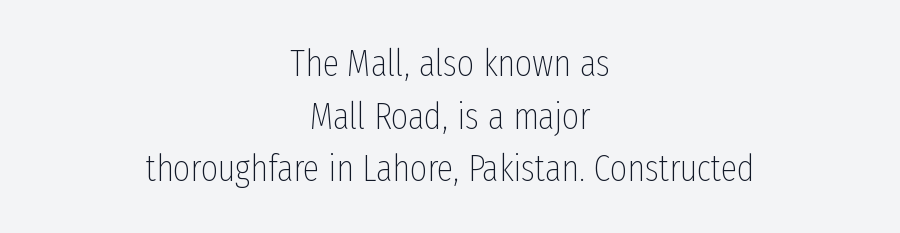
Glyph-to-glyph distance matches everyday printed text. Weight class: somewhere from thin through regular. This rendering features lettering with no underline. This sample has the flowing, uneven cadence of proportional lettering. Italic? Not at all — the glyphs are vertical. If you folded the block vertically in half, each line would mirror itself in length.
